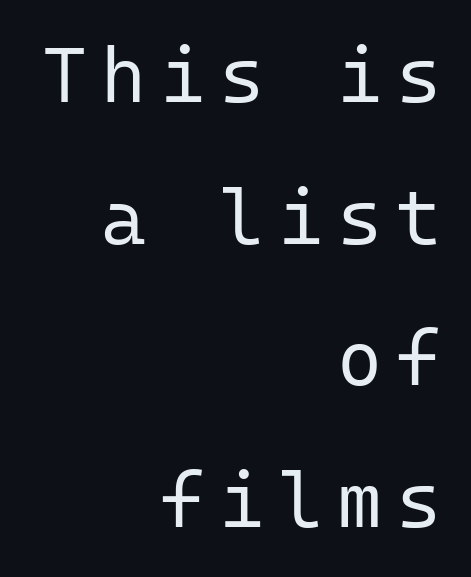
The type family on display is of the sans-serif kind. A typesetter would call this monospace, since all characters share one set width. The typesetter chose a ragged-left arrangement here. The strokes are not fattened; the text isn't bold. Nobody drew a line under any word here. This sample uses an upright cut, with every glyph sitting square on the baseline.
